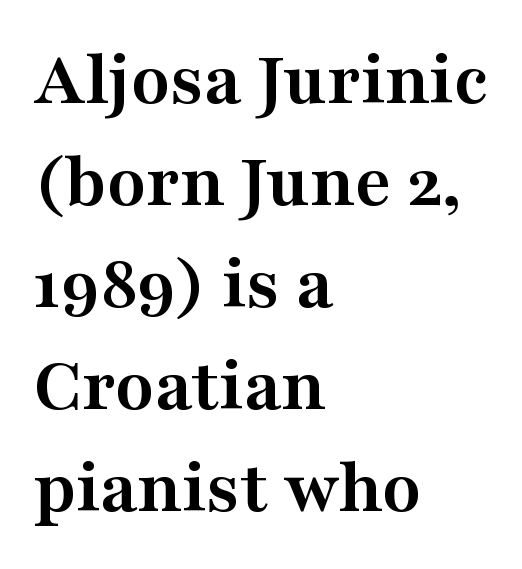
Regular leading. The passage shown has conventional tracking throughout. Character widths vary here, with narrow letters taking less room than wide ones. All the whitespace from short lines collects on the right. Does the type have serifs? Yes, each stem ends in a small foot. The letters stand upright; this is a roman face.
